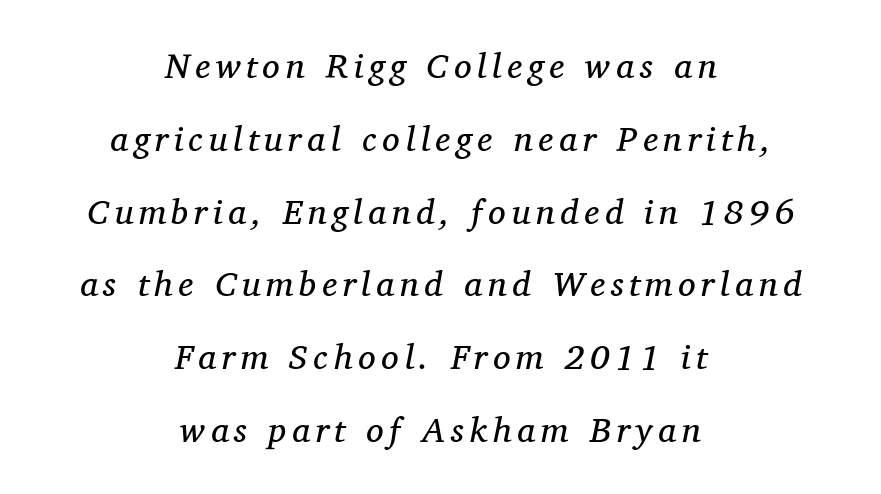
Q: Is the text bold? A: No.
Q: Is the text italic (slanted)? A: Yes, it leans right by about 11 degrees.
Q: Is the typeface a serif or a sans-serif typeface? A: Serif.
Q: Is the text underlined? A: No.
Q: How is the paragraph aligned? A: Centered.
Q: Is the spacing between lines tight, normal or loose? A: Loose.
Q: Width (condensed, normal, or wide)? A: Normal.
Q: Stroke contrast? A: Medium.
Q: x-height? A: Medium.
Q: Monospaced? A: No.
